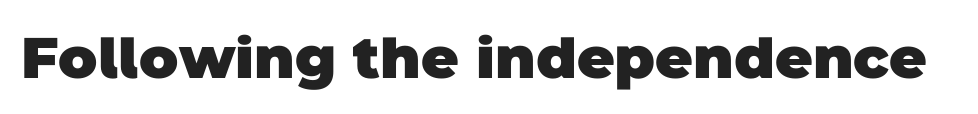
{"serif": "no", "bold": "yes", "weight": "heavy", "width": "normal", "stroke_contrast": "low", "x_height": "large", "monospaced": "no", "underline": "no", "letter_spacing": "normal", "letter_spacing_em": 0.0, "glyph_px": 58}
